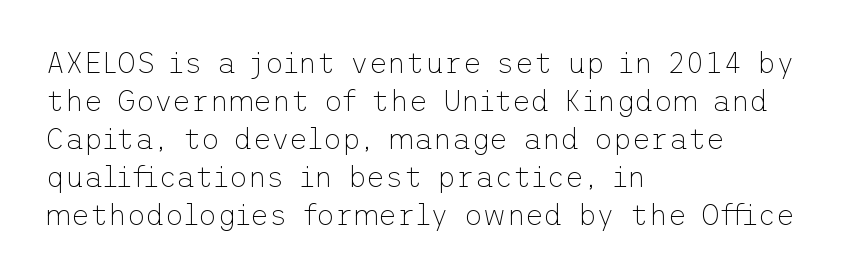
{"serif": "no", "italic": "no", "bold": "no", "weight": "thin", "width": "normal", "stroke_contrast": "low", "x_height": "medium", "underline": "no", "align": "left", "line_spacing": "normal", "line_spacing_ratio": 1.31, "letter_spacing": "normal", "letter_spacing_em": 0.0, "glyph_px": 29}
